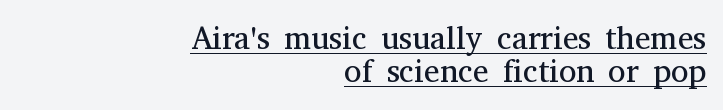
Caption: lettering with a line underneath. The font sits on the lighter half of the weight spectrum, regular included. The line texture is even and compact thanks to regular tracking. Varying glyph widths throughout — classic text-font behaviour. Posture: straight, roman, zero tilt.
